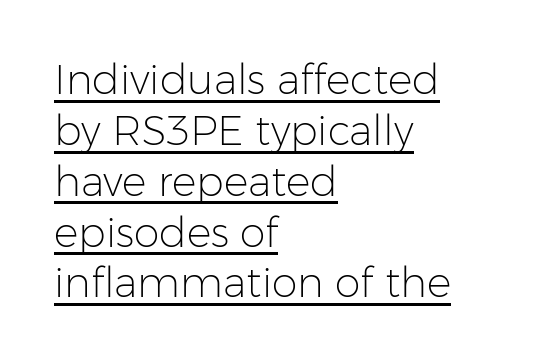
Look at the bottom of the vertical strokes: they stop flat, with no serifs. Italic? Not at all — the glyphs are vertical. The text block is weighted toward the left margin, trailing off unevenly rightward. Is the stroke heavy? The answer is a plain regular-or-lighter. Think of a printed novel: that variable character pitch is what you see here.
